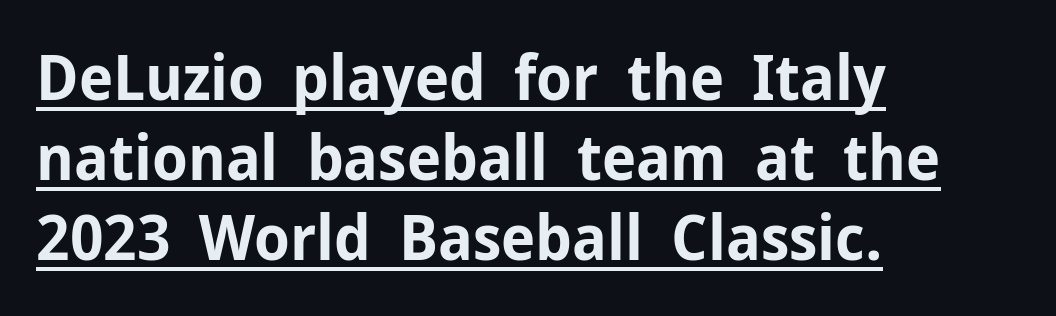
Q: Is the text bold? A: Yes.
Q: Is the text italic (slanted)? A: No, it is upright.
Q: Is the typeface a serif or a sans-serif typeface? A: Sans-serif.
Q: Is the text underlined? A: Yes.
Q: How is the paragraph aligned? A: Left-aligned.
Q: Is the spacing between letters normal or unusually wide? A: Normal.
Q: Is the spacing between lines tight, normal or loose? A: Normal.
Q: Width (condensed, normal, or wide)? A: Normal.
Q: Stroke contrast? A: Low.
Q: x-height? A: Medium.
Q: Monospaced? A: No.
